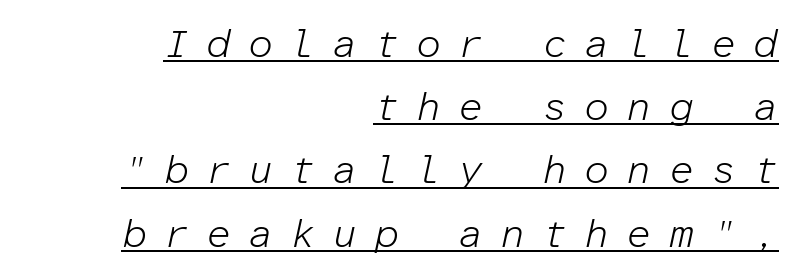
The letters look calm and open, with moderate or lighter stems. Vertical spacing — default. This sample is right-justified, so line beginnings fall wherever the words allow. Looking at the ascenders, they clearly lean. Caption: expanded tracking, letters set apart. Is this a fixed-width face? Yes — each glyph sits in an identical cell.
